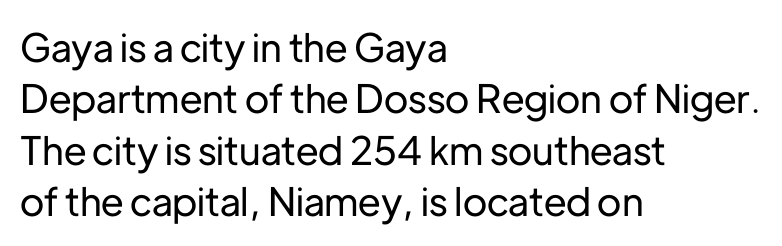
Classification — sans serif. Tracking here is standard; glyphs follow each other at the usual distance. The ragged edge is on the right, which tells us the setting is flush left. Check the space under the baseline: it is left empty.
